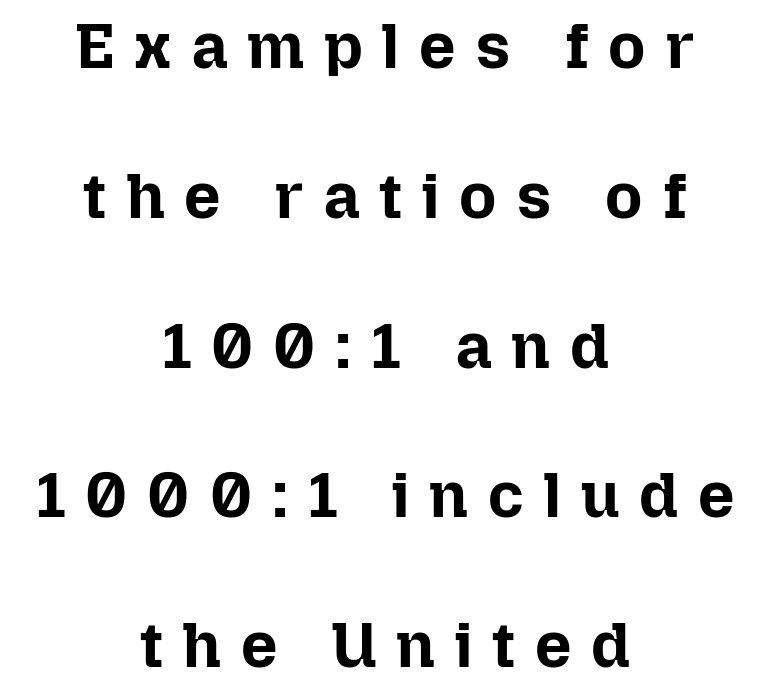
The image shows 64 px bold type, upright; set centered, loose line spacing (2.34x), unusually wide letter spacing (+0.31 em), not underlined; low stroke contrast and a medium x-height.
